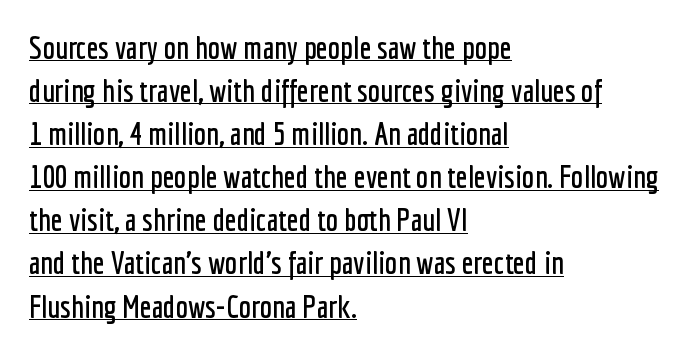
The image shows 31 px condensed sans-serif type, upright; set left-aligned, normal line spacing (1.39x), normal letter spacing, underlined; low stroke contrast and a medium x-height.
